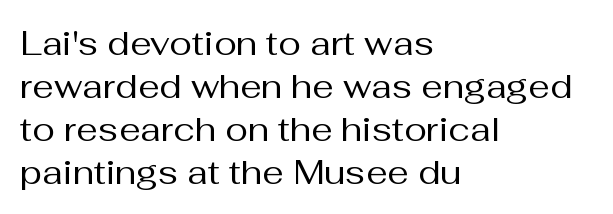
The image shows 34 px regular-weight sans-serif type, upright; set left-aligned, normal line spacing (1.26x), normal letter spacing, not underlined; medium stroke contrast and a medium x-height.
